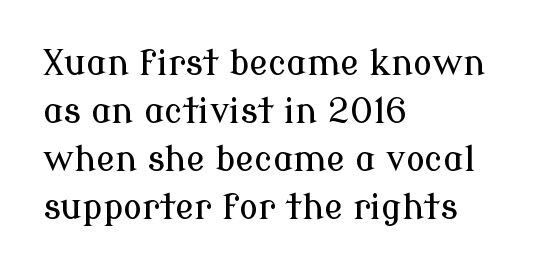
Default kerning and tracking; the words read as compact shapes. The setting favours the left margin, as ordinary paragraphs usually do. Note the varied advance widths — an 'i' is clearly narrower than an 'm'. Does the leading feel generous? No, just average. The typography opts for an upright posture over an oblique one. Regarding serifs, this sample has them.
